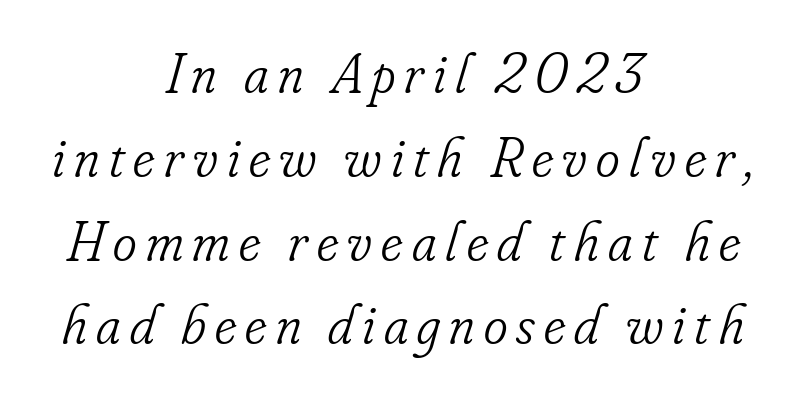
{"serif": "yes", "italic": "yes", "lean": "right", "slant_degrees": 16, "bold": "no", "weight": "light", "width": "condensed", "stroke_contrast": "low", "x_height": "small", "monospaced": "no", "underline": "no", "align": "center", "line_spacing": "normal", "line_spacing_ratio": 1.47, "glyph_px": 57}
